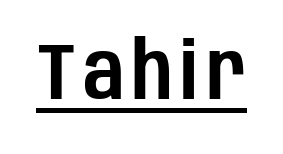
Q: Is the text italic (slanted)? A: No, it is upright.
Q: Is the typeface a serif or a sans-serif typeface? A: Sans-serif.
Q: Is the text underlined? A: Yes.
Q: Width (condensed, normal, or wide)? A: Condensed.
Q: Stroke contrast? A: Low.
Q: x-height? A: Large.
Q: Monospaced? A: No.
